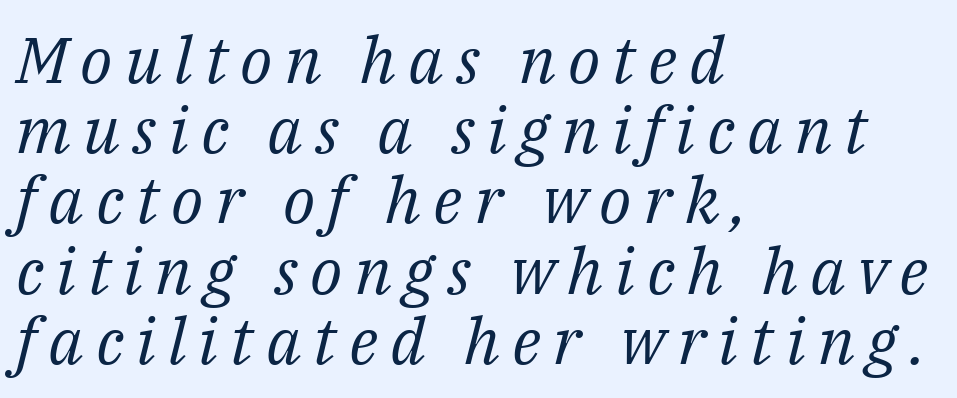
Q: Is the text bold? A: No.
Q: Is the text italic (slanted)? A: Yes, it leans right by about 14 degrees.
Q: Is the typeface a serif or a sans-serif typeface? A: Serif.
Q: Is the text underlined? A: No.
Q: How is the paragraph aligned? A: Left-aligned.
Q: Is the spacing between lines tight, normal or loose? A: Tight.
Q: Width (condensed, normal, or wide)? A: Normal.
Q: Stroke contrast? A: Medium.
Q: x-height? A: Medium.
Q: Monospaced? A: No.
